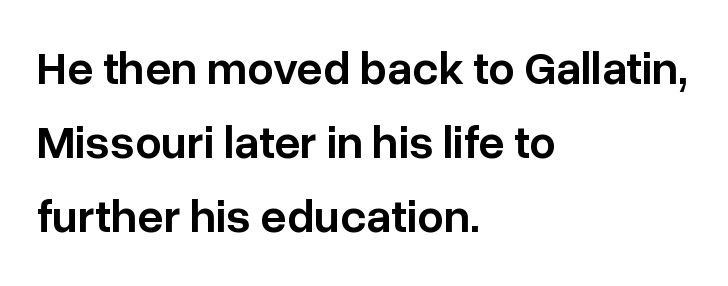
{"serif": "no", "italic": "no", "bold": "semi", "weight": "semibold", "width": "normal", "stroke_contrast": "low", "x_height": "medium", "monospaced": "no", "underline": "no", "align": "left", "line_spacing": "normal", "line_spacing_ratio": 1.57, "letter_spacing": "normal", "letter_spacing_em": 0.0, "glyph_px": 47}
